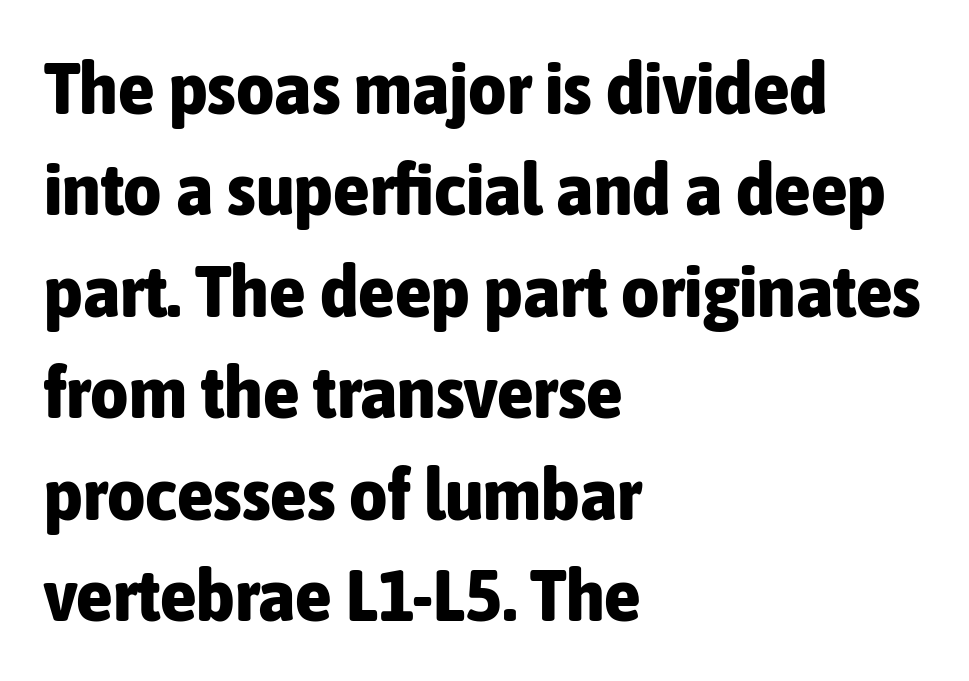
Q: Is the text bold? A: Yes.
Q: Is the text italic (slanted)? A: No, it is upright.
Q: Is the typeface a serif or a sans-serif typeface? A: Sans-serif.
Q: Is the text underlined? A: No.
Q: How is the paragraph aligned? A: Left-aligned.
Q: Is the spacing between letters normal or unusually wide? A: Normal.
Q: Is the spacing between lines tight, normal or loose? A: Normal.
Q: Width (condensed, normal, or wide)? A: Condensed.
Q: Stroke contrast? A: Low.
Q: x-height? A: Medium.
Q: Monospaced? A: No.
